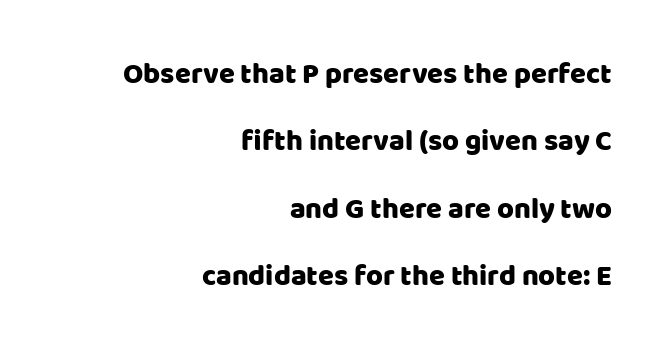
{"serif": "no", "italic": "no", "width": "normal", "stroke_contrast": "low", "x_height": "large", "monospaced": "no", "underline": "no", "align": "right", "line_spacing": "loose", "line_spacing_ratio": 2.32, "letter_spacing": "normal", "letter_spacing_em": 0.0, "glyph_px": 29}
